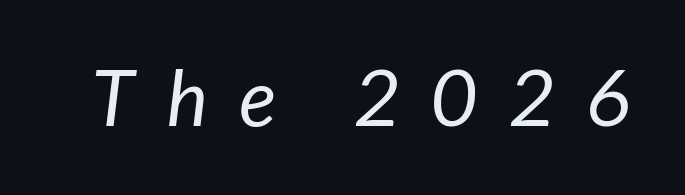
In terms of letterform style, serifs are entirely absent. Character widths vary here, with narrow letters taking less room than wide ones. The strokes are not fattened; the text isn't bold. Caption: expanded tracking, letters set apart.
